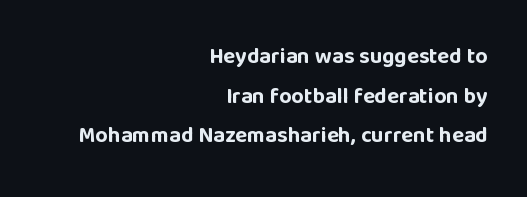
The image shows 22 px bold type, upright; set right-aligned, line spacing 1.8x, normal letter spacing, not underlined.
